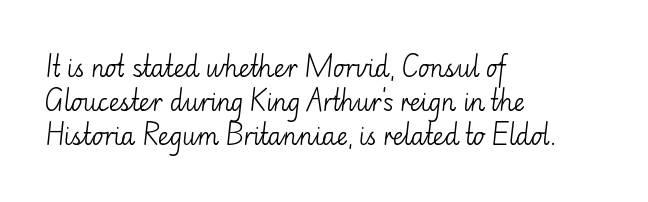
The image shows 24 px text type; set left-aligned, normal line spacing (1.41x), normal letter spacing, not underlined.
